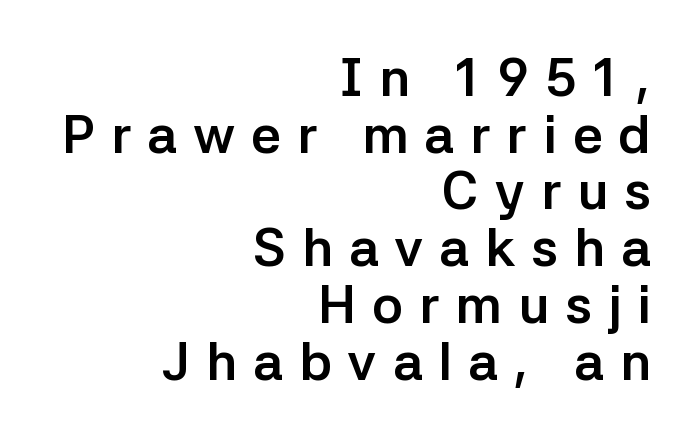
The image shows 53 px semibold sans-serif type, upright; set right-aligned, tight line spacing (1.07x), unusually wide letter spacing (+0.3 em), not underlined; low stroke contrast and a medium x-height.
